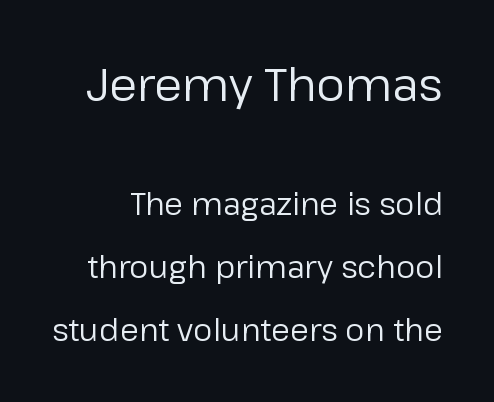
The image shows 46 px regular-weight sans-serif type, upright; set loose line spacing (2.03x), normal letter spacing, not underlined; the first (top) block is 1.48x larger; low stroke contrast and a medium x-height.
